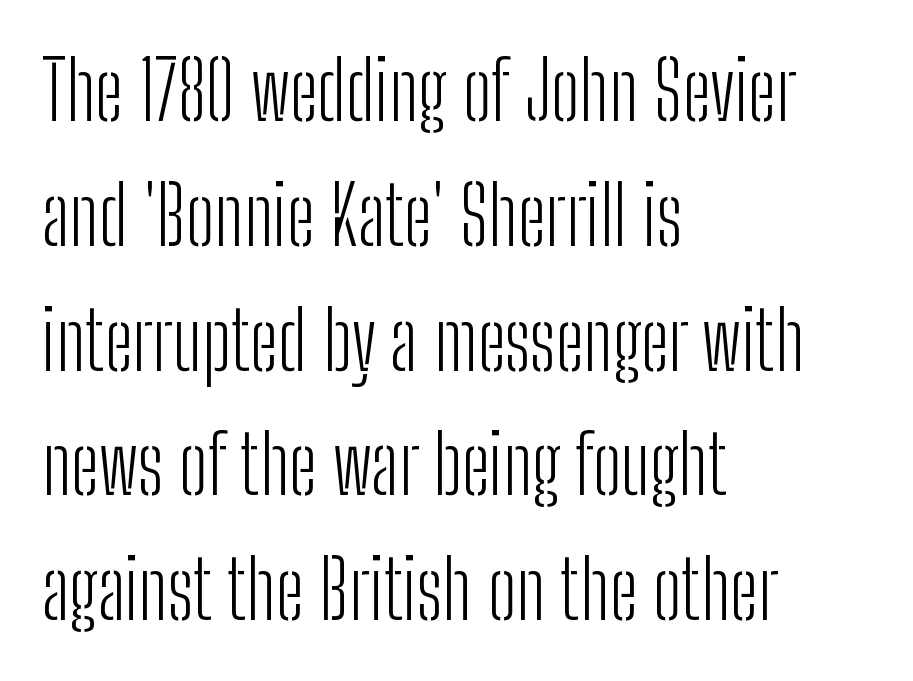
The image shows 80 px light, condensed sans-serif type, upright; set left-aligned, normal line spacing (1.56x), normal letter spacing, not underlined; low stroke contrast and a medium x-height.
